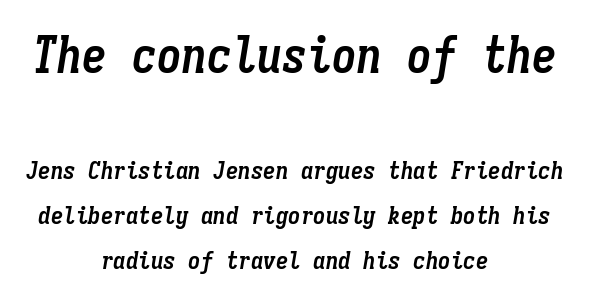
{"italic": "yes", "lean": "right", "slant_degrees": 9, "bold": "yes", "weight": "semibold", "width": "condensed", "stroke_contrast": "low", "x_height": "medium", "monospaced": "yes", "underline": "no", "align": "center", "line_spacing_ratio": 1.8, "letter_spacing": "normal", "letter_spacing_em": 0.0, "larger_block": "first", "size_ratio": 2.0, "glyph_px": 50}
